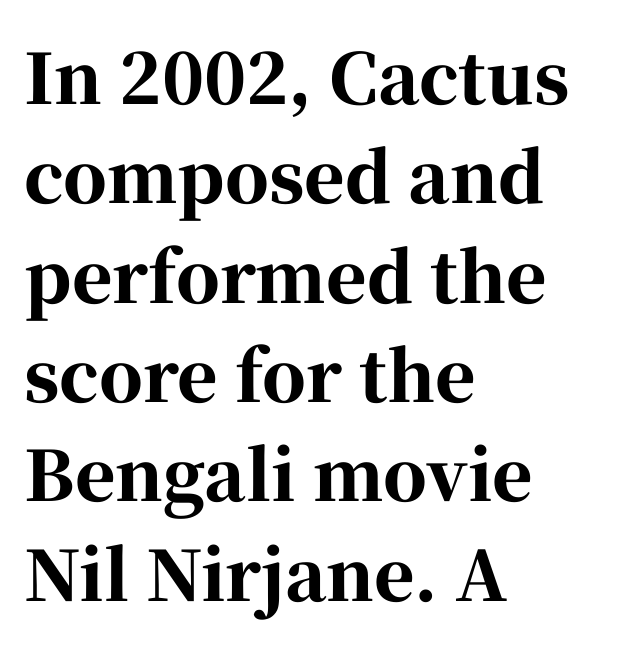
{"serif": "yes", "italic": "no", "bold": "yes", "weight": "bold", "width": "normal", "stroke_contrast": "high", "x_height": "medium", "monospaced": "no", "underline": "no", "align": "left", "line_spacing": "normal", "line_spacing_ratio": 1.44, "letter_spacing": "normal", "letter_spacing_em": 0.0, "glyph_px": 69}
